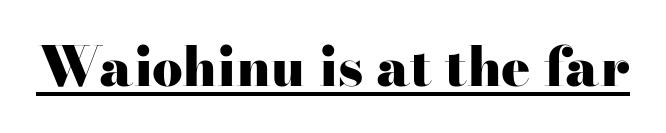
The image shows 54 px heavy, wide serif type, upright; set normal letter spacing, underlined; high stroke contrast and a small x-height.
